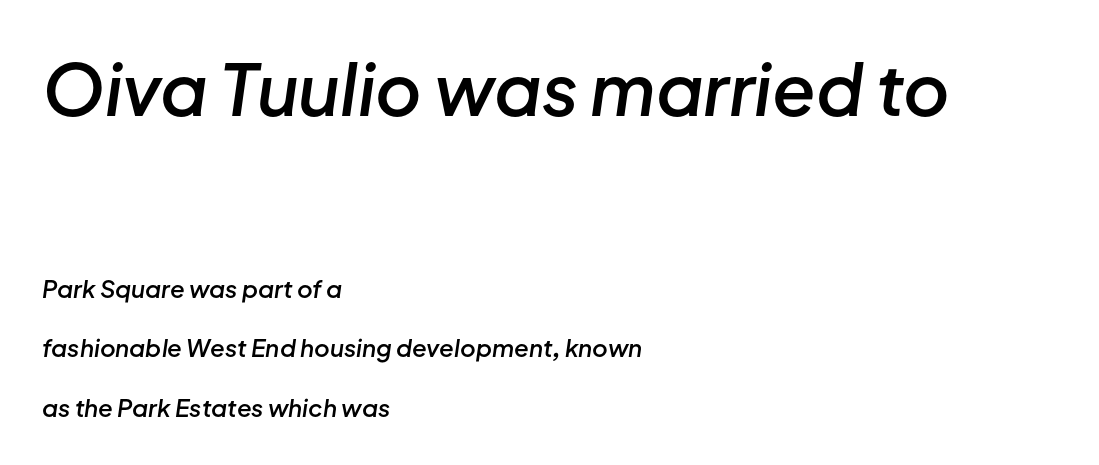
The image shows 71 px semibold type, italic (leaning right); set left-aligned, loose line spacing (2.46x), normal letter spacing, not underlined; the first (top) block is 2.96x larger; low stroke contrast and a medium x-height.
